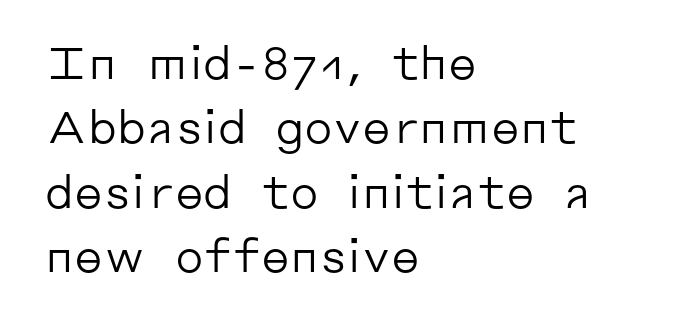
The image shows 45 px regular-weight sans-serif type, upright; set left-aligned, normal line spacing (1.43x), normal letter spacing, not underlined; low stroke contrast and a medium x-height.
